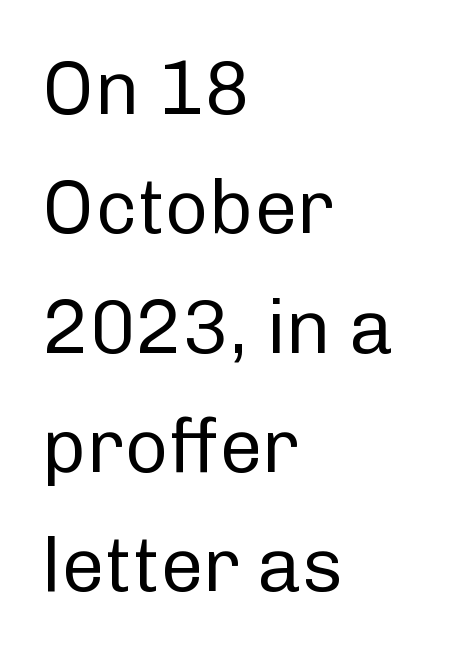
{"serif": "no", "italic": "no", "bold": "no", "weight": "regular", "width": "normal", "stroke_contrast": "low", "x_height": "medium", "monospaced": "no", "underline": "no", "align": "left", "line_spacing": "normal", "line_spacing_ratio": 1.57, "letter_spacing": "normal", "letter_spacing_em": 0.0, "glyph_px": 76}
